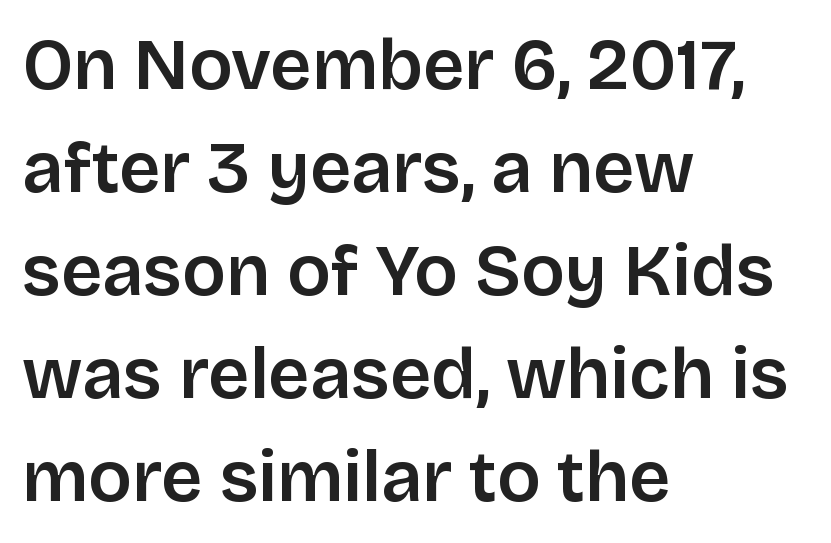
The image shows 72 px sans-serif type, upright; set left-aligned, normal line spacing (1.43x), normal letter spacing, not underlined; low stroke contrast and a large x-height.
